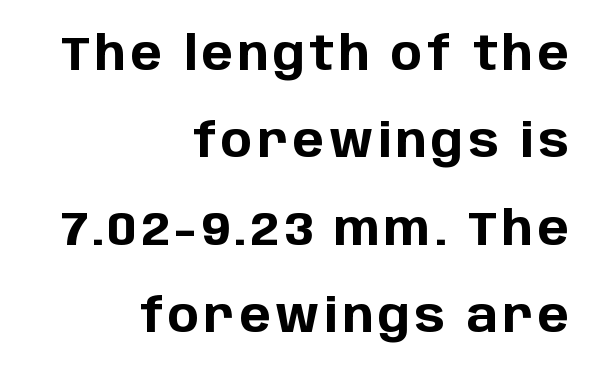
Heavy, bold letterforms. The space beneath each line is pristine and unruled. Posture: vertical. Proportional: the letters do not fall into vertical columns. The face used here is a sans, in the tradition of grotesques and geometrics.
